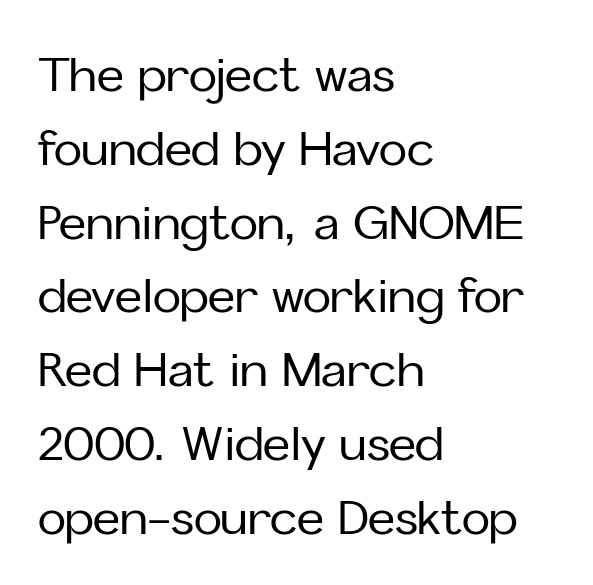
Q: Is the text italic (slanted)? A: No, it is upright.
Q: Is the typeface a serif or a sans-serif typeface? A: Sans-serif.
Q: Is the text underlined? A: No.
Q: How is the paragraph aligned? A: Left-aligned.
Q: Is the spacing between letters normal or unusually wide? A: Normal.
Q: Is the spacing between lines tight, normal or loose? A: Normal.
Q: Width (condensed, normal, or wide)? A: Normal.
Q: Stroke contrast? A: Low.
Q: x-height? A: Medium.
Q: Monospaced? A: No.
